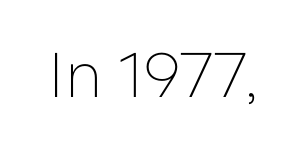
Is this a heavy cut? Hardly; it is regular or lighter. Note the varied advance widths — an 'i' is clearly narrower than an 'm'. Lines of text with bare space underneath. These lines keep a tight, regular rhythm from letter to letter.
